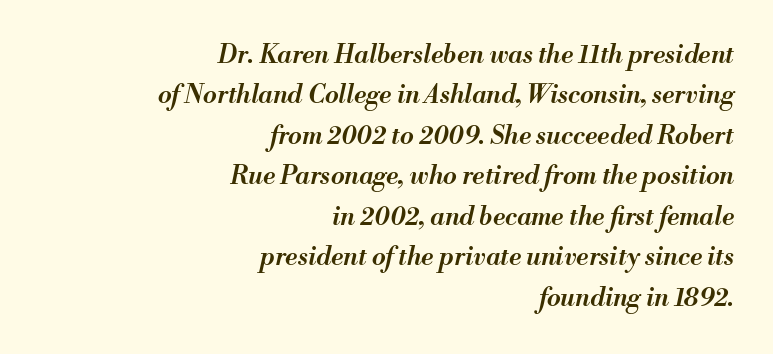
Q: Is the text bold? A: Semi-bold.
Q: Is the text italic (slanted)? A: Yes, it leans right by about 13 degrees.
Q: Is the text underlined? A: No.
Q: How is the paragraph aligned? A: Right-aligned.
Q: Is the spacing between letters normal or unusually wide? A: Normal.
Q: Is the spacing between lines tight, normal or loose? A: Normal.
